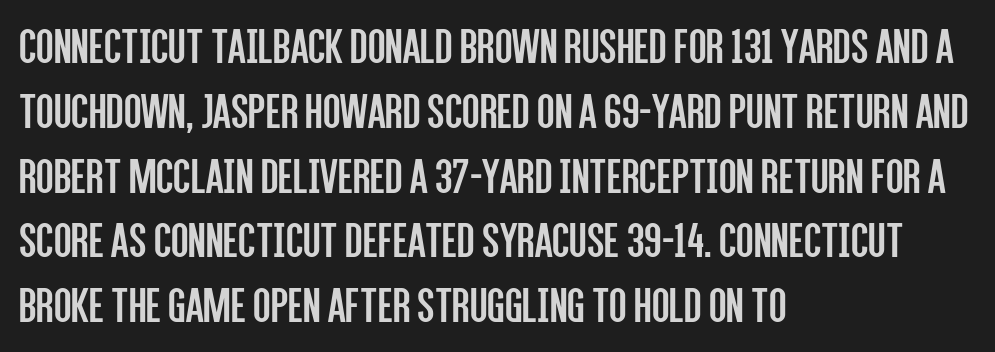
{"serif": "no", "italic": "no", "bold": "no", "weight": "regular", "width": "condensed", "stroke_contrast": "low", "x_height": "large", "monospaced": "no", "underline": "no", "align": "left", "line_spacing": "normal", "line_spacing_ratio": 1.27, "letter_spacing": "normal", "letter_spacing_em": 0.0, "glyph_px": 51}
